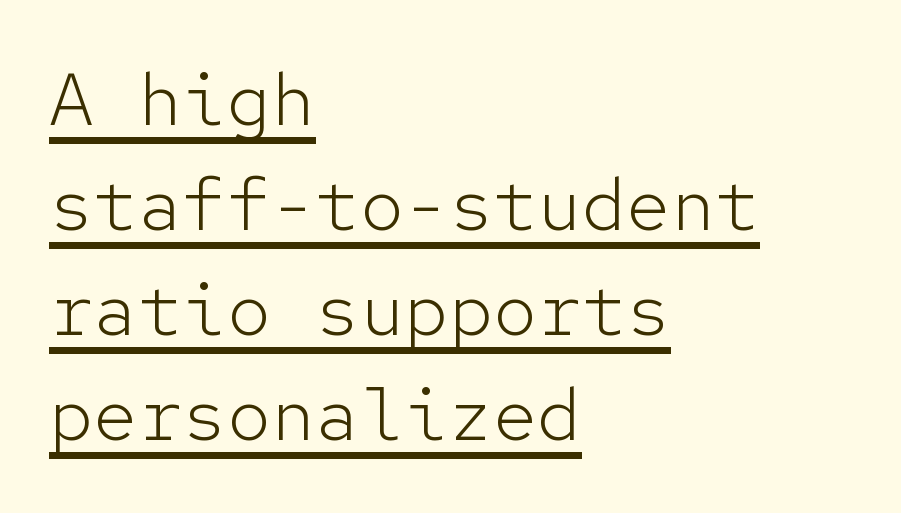
{"serif": "no", "italic": "no", "bold": "no", "weight": "light", "width": "normal", "stroke_contrast": "low", "x_height": "medium", "monospaced": "yes", "underline": "yes", "align": "left", "line_spacing": "normal", "line_spacing_ratio": 1.42, "letter_spacing": "normal", "letter_spacing_em": 0.0, "glyph_px": 74}
